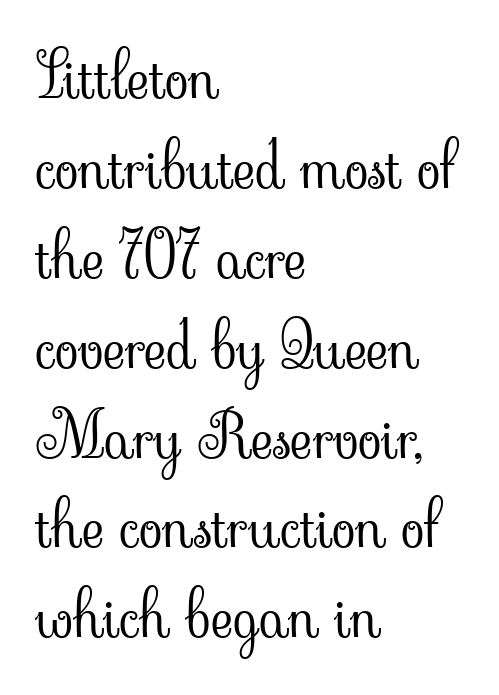
Is the type heavy? It reads as light-to-regular instead. The area under the type is left untouched. Evenly set lines give the paragraph a standard silhouette. Proportional: the letters do not fall into vertical columns. What kind of face is this? One with serifs. There is no visible air inserted between adjacent glyphs.
